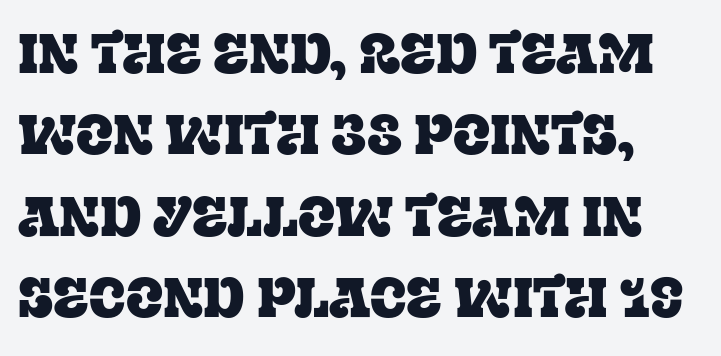
Q: Is the text italic (slanted)? A: No, it is upright.
Q: Is the typeface a serif or a sans-serif typeface? A: Serif.
Q: Is the text underlined? A: No.
Q: Is the spacing between letters normal or unusually wide? A: Normal.
Q: Is the spacing between lines tight, normal or loose? A: Normal.
Q: Width (condensed, normal, or wide)? A: Normal.
Q: Stroke contrast? A: Low.
Q: x-height? A: Large.
Q: Monospaced? A: No.
